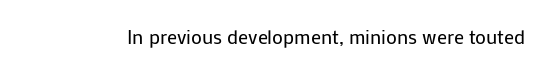
Q: Is the text bold? A: No.
Q: Is the text italic (slanted)? A: No, it is upright.
Q: Is the text underlined? A: No.
Q: Is the spacing between letters normal or unusually wide? A: Normal.
